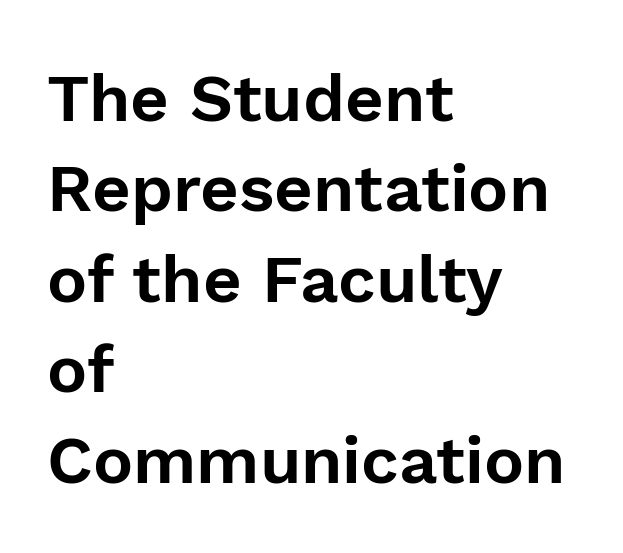
The leading is moderate, giving the passage an even texture. The specimen reads as upright at a glance. If you drew a ruler down the left edge, every line would touch it. To sum up the face: it is a sans, with no serifs. A typesetter would call this proportional, since set widths differ per character.
